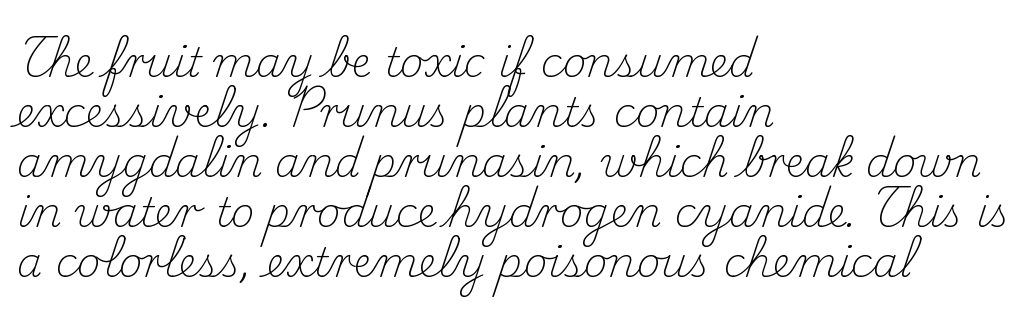
The image shows 41 px light serif type; set left-aligned, line spacing 1.22x, normal letter spacing, not underlined; medium stroke contrast and a small x-height.
